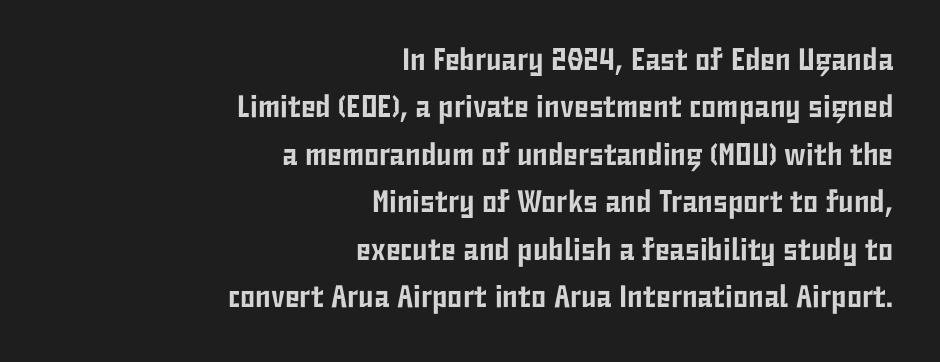
The image shows 31 px condensed sans-serif type, upright; set right-aligned, normal line spacing (1.53x), normal letter spacing, not underlined; low stroke contrast and a medium x-height.
